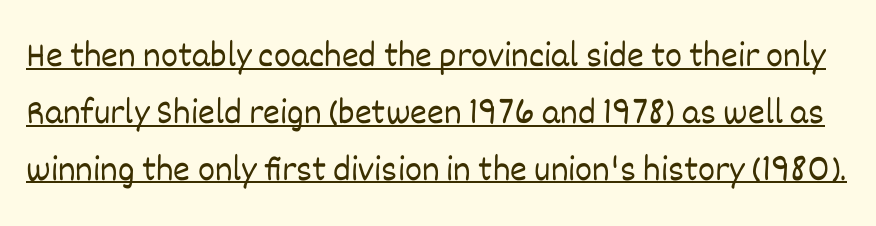
{"italic": "no", "bold": "no", "weight": "light", "width": "normal", "stroke_contrast": "low", "x_height": "large", "monospaced": "no", "underline": "yes", "line_spacing": "normal", "line_spacing_ratio": 1.58, "letter_spacing": "normal", "letter_spacing_em": 0.0, "glyph_px": 36}
